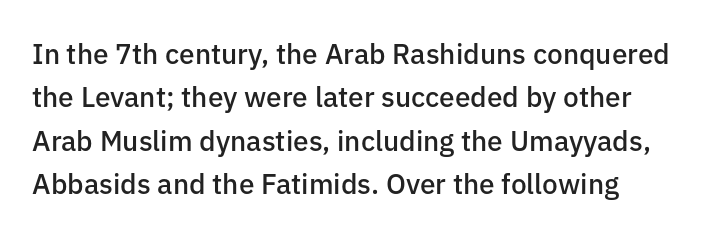
The image shows 28 px semibold sans-serif type, upright; set left-aligned, normal line spacing (1.55x), normal letter spacing, not underlined; low stroke contrast and a medium x-height.
